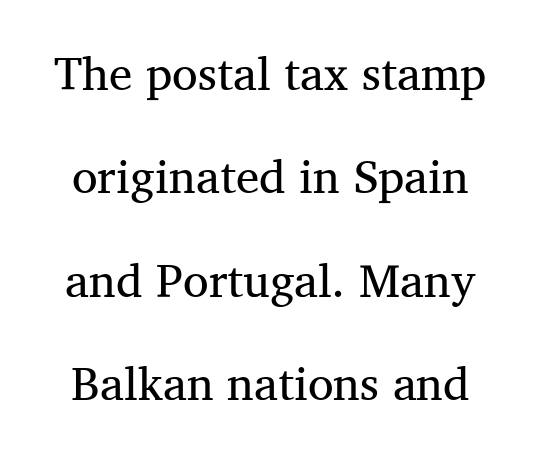
The image shows 47 px regular-weight serif type, upright; set centered, loose line spacing (2.2x), normal letter spacing, not underlined; medium stroke contrast and a medium x-height.
